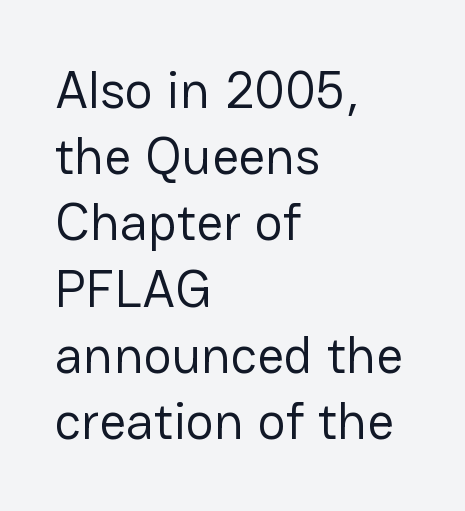
The image shows 53 px regular-weight sans-serif type, upright; set left-aligned, normal line spacing (1.25x), normal letter spacing, not underlined; low stroke contrast and a medium x-height.
